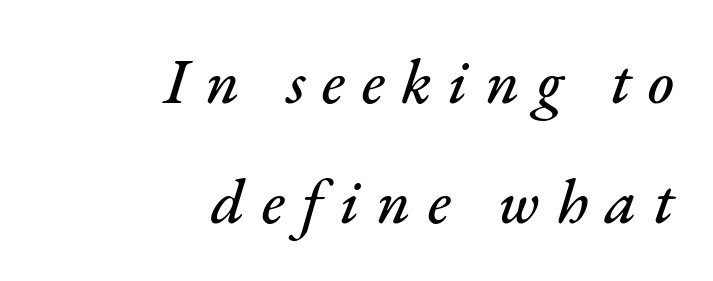
{"italic": "yes", "lean": "right", "slant_degrees": 17, "width": "normal", "stroke_contrast": "medium", "x_height": "small", "monospaced": "no", "underline": "no", "align": "right", "line_spacing": "loose", "line_spacing_ratio": 1.9, "letter_spacing": "wide", "letter_spacing_em": 0.27, "glyph_px": 63}
